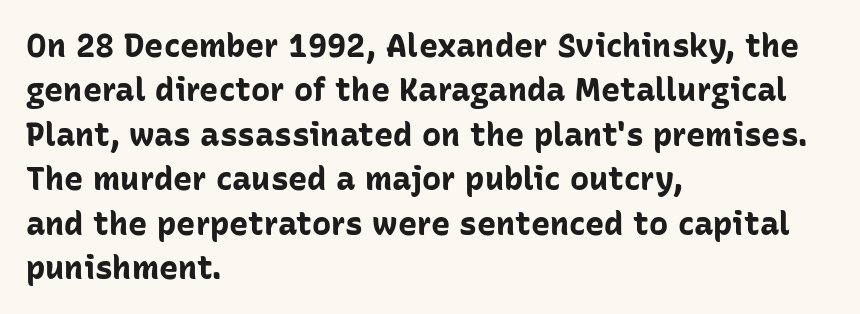
Q: Is the text bold? A: Yes.
Q: Is the text italic (slanted)? A: No, it is upright.
Q: Is the typeface a serif or a sans-serif typeface? A: Sans-serif.
Q: Is the text underlined? A: No.
Q: How is the paragraph aligned? A: Left-aligned.
Q: Is the spacing between letters normal or unusually wide? A: Normal.
Q: Is the spacing between lines tight, normal or loose? A: Normal.
Q: Width (condensed, normal, or wide)? A: Normal.
Q: Stroke contrast? A: Low.
Q: x-height? A: Medium.
Q: Monospaced? A: No.
